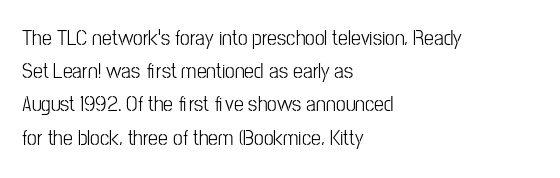
These lines keep a tight, regular rhythm from letter to letter. Vertical spacing — default. No word sits above an underline. The setting favours the left margin, as ordinary paragraphs usually do. The font's upright variant was chosen for this text.
